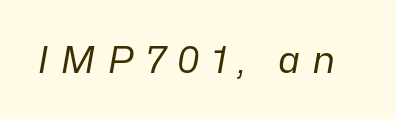
The face used here is proportionally spaced, like ordinary book or web type. No chunkiness to these letters — they're not bold. The passage shown leans; its letterforms are oblique. Each word looks stretched out because of the extra space between its letters. Unmarked baselines from the first word to the last.
